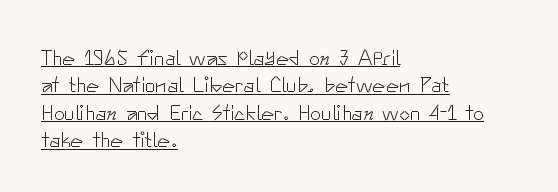
{"italic": "no", "bold": "no", "underline": "yes", "align": "left", "line_spacing": "normal", "line_spacing_ratio": 1.25, "letter_spacing": "normal", "letter_spacing_em": 0.0, "glyph_px": 22}
